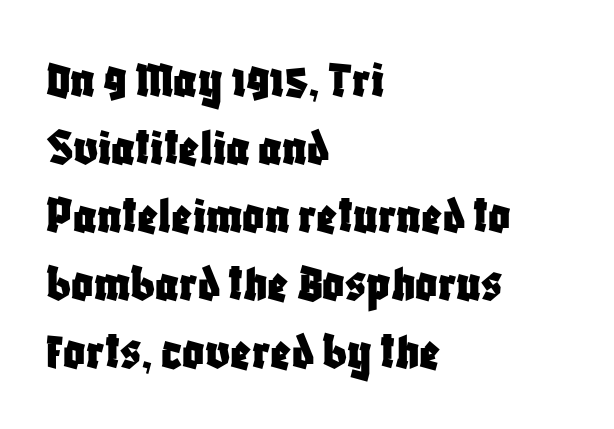
To sum up the face: it is a sans, with no serifs. The lettering holds an erect, upright posture throughout. Think of a printed novel: that variable character pitch is what you see here. Spacing between characters is what you'd get straight out of the box.
